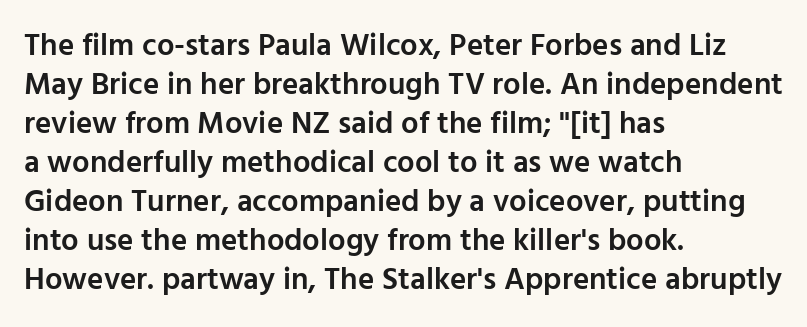
{"serif": "no", "italic": "no", "bold": "semi", "weight": "semibold", "width": "normal", "stroke_contrast": "low", "x_height": "medium", "monospaced": "no", "underline": "no", "align": "left", "line_spacing": "normal", "line_spacing_ratio": 1.26, "letter_spacing": "normal", "letter_spacing_em": 0.0, "glyph_px": 31}
